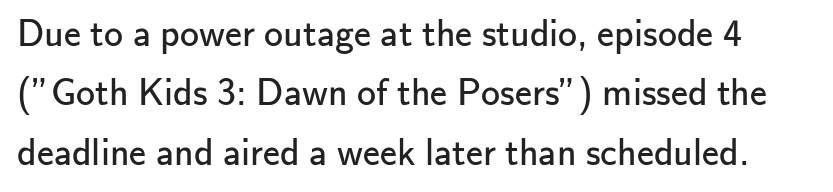
Q: Is the text bold? A: No.
Q: Is the text italic (slanted)? A: No, it is upright.
Q: Is the typeface a serif or a sans-serif typeface? A: Sans-serif.
Q: Is the text underlined? A: No.
Q: Is the spacing between letters normal or unusually wide? A: Normal.
Q: Is the spacing between lines tight, normal or loose? A: Normal.
Q: Width (condensed, normal, or wide)? A: Normal.
Q: Stroke contrast? A: Low.
Q: x-height? A: Small.
Q: Monospaced? A: No.
